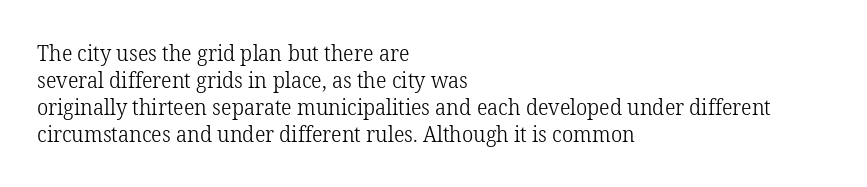
The image shows 22 px text type, upright; set left-aligned, line spacing 1.23x, normal letter spacing, not underlined.
